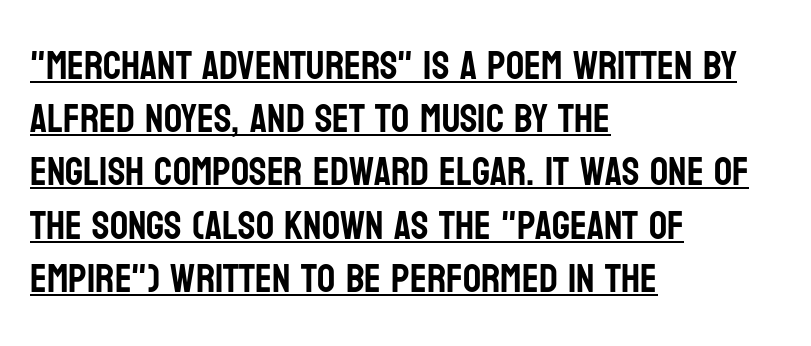
A typesetter would call this proportional, since set widths differ per character. Teacher's note: observe the even left margin — that is flush-left alignment. Honestly, the row spacing looks completely unremarkable. Posture: upright roman. The letterforms sit shoulder to shoulder at normal distance.
